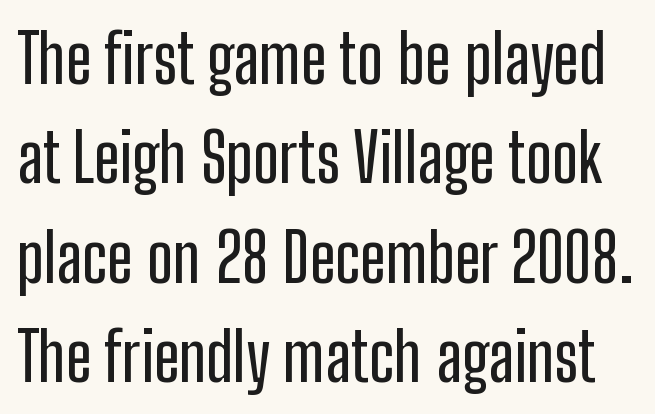
{"serif": "no", "italic": "no", "width": "condensed", "stroke_contrast": "low", "x_height": "medium", "monospaced": "no", "underline": "no", "line_spacing": "normal", "line_spacing_ratio": 1.46, "letter_spacing": "normal", "letter_spacing_em": 0.0, "glyph_px": 68}
